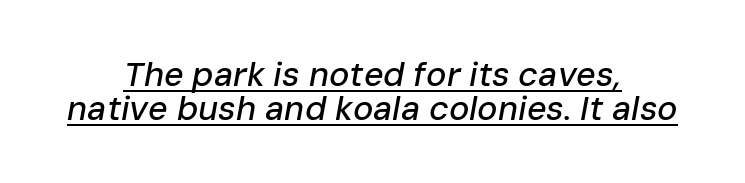
Q: Is the text italic (slanted)? A: Yes, it leans right by about 10 degrees.
Q: Is the text underlined? A: Yes.
Q: How is the paragraph aligned? A: Centered.
Q: Is the spacing between letters normal or unusually wide? A: Normal.
Q: Is the spacing between lines tight, normal or loose? A: Tight.
Q: Width (condensed, normal, or wide)? A: Normal.
Q: Stroke contrast? A: Low.
Q: x-height? A: Medium.
Q: Monospaced? A: No.
